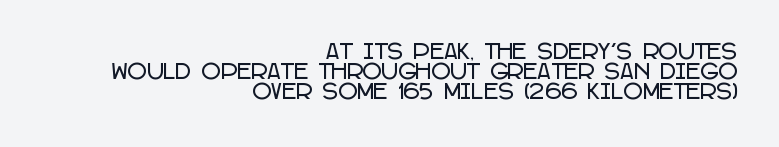
The image shows 21 px text type, upright; set right-aligned, tight line spacing (0.96x), normal letter spacing, not underlined.
